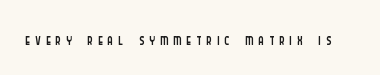
{"italic": "no", "bold": "no", "underline": "no", "letter_spacing": "wide", "letter_spacing_em": 0.22, "glyph_px": 22}
